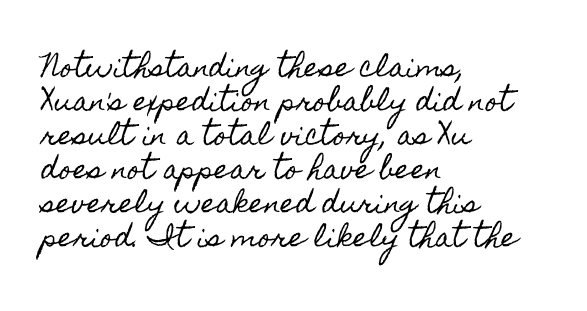
The passage is arranged the way most books set body copy — flush left. The rows are spaced the way most documents space them. The letterforms sit shoulder to shoulder at normal distance. Honestly, there is no underline to notice here at all.
